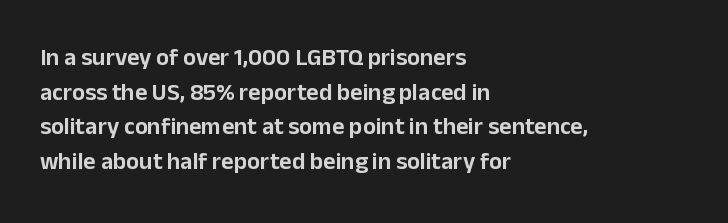
{"italic": "no", "underline": "no", "align": "left", "line_spacing": "normal", "line_spacing_ratio": 1.44, "letter_spacing": "normal", "letter_spacing_em": 0.0, "glyph_px": 24}
